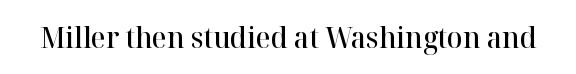
Q: Is the text bold? A: Semi-bold.
Q: Is the text italic (slanted)? A: No, it is upright.
Q: Is the typeface a serif or a sans-serif typeface? A: Serif.
Q: Is the text underlined? A: No.
Q: Is the spacing between letters normal or unusually wide? A: Normal.
Q: Width (condensed, normal, or wide)? A: Normal.
Q: Stroke contrast? A: High.
Q: x-height? A: Medium.
Q: Monospaced? A: No.
